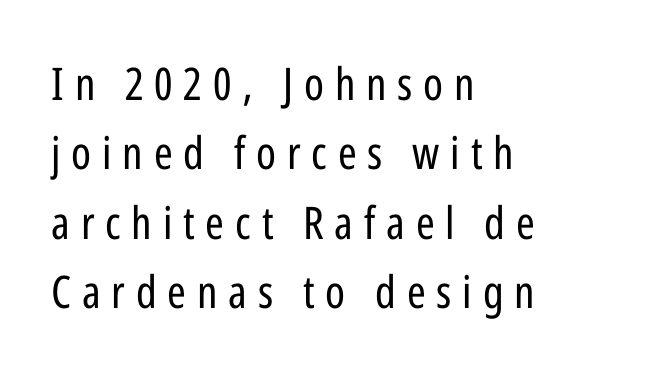
{"serif": "no", "italic": "no", "bold": "no", "weight": "regular", "width": "condensed", "stroke_contrast": "low", "x_height": "medium", "monospaced": "no", "underline": "no", "align": "left", "line_spacing": "normal", "line_spacing_ratio": 1.54, "letter_spacing": "wide", "letter_spacing_em": 0.24, "glyph_px": 45}
